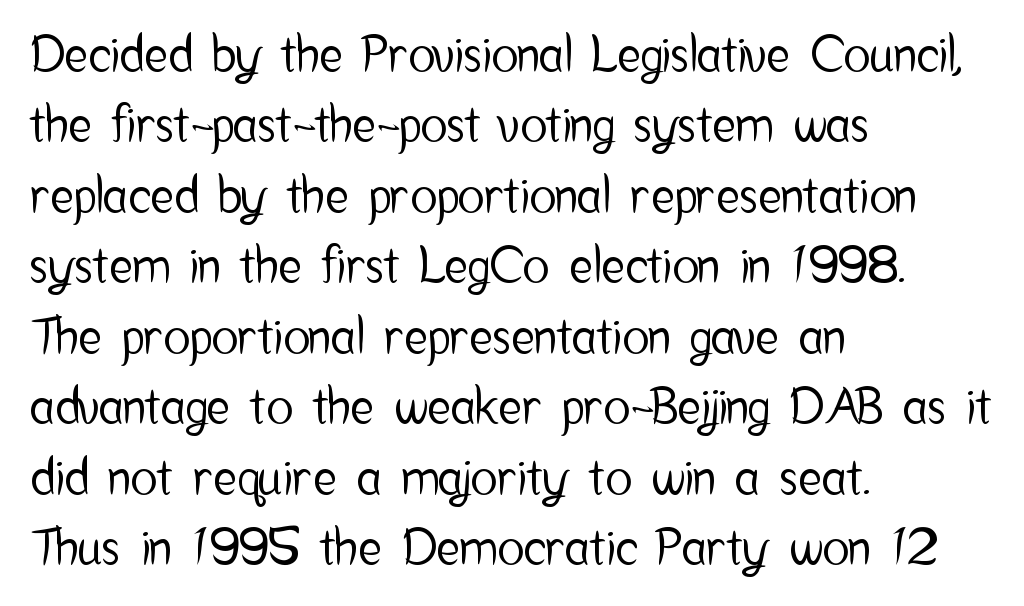
The image shows 50 px condensed sans-serif type, upright; set left-aligned, normal line spacing (1.41x), normal letter spacing, not underlined; low stroke contrast and a medium x-height.
